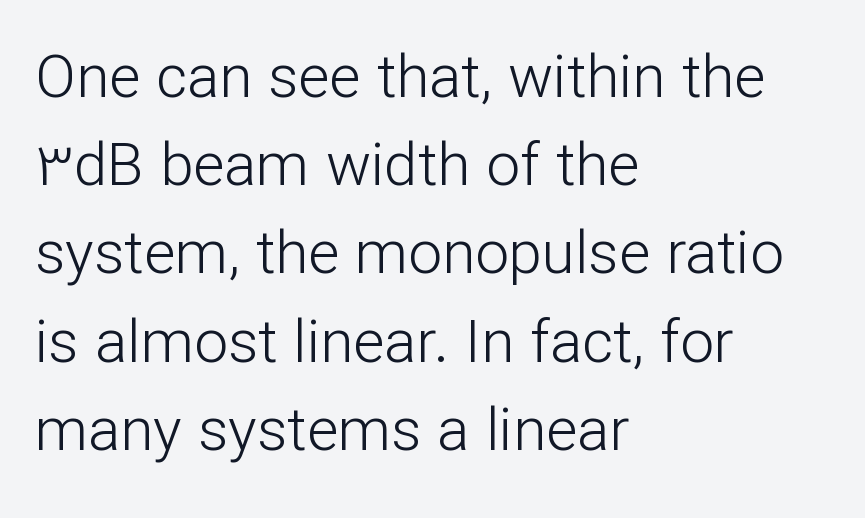
Q: Is the text bold? A: No.
Q: Is the text italic (slanted)? A: No, it is upright.
Q: Is the typeface a serif or a sans-serif typeface? A: Sans-serif.
Q: Is the text underlined? A: No.
Q: How is the paragraph aligned? A: Left-aligned.
Q: Is the spacing between letters normal or unusually wide? A: Normal.
Q: Is the spacing between lines tight, normal or loose? A: Normal.
Q: Width (condensed, normal, or wide)? A: Normal.
Q: Stroke contrast? A: Low.
Q: x-height? A: Medium.
Q: Monospaced? A: No.
